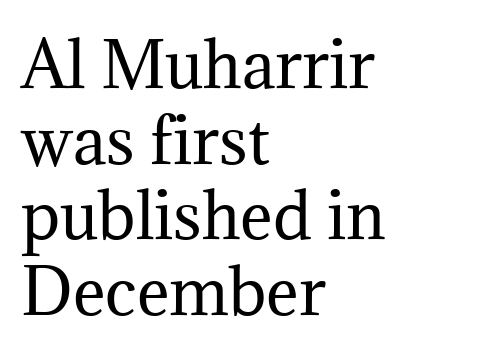
Horizontally, the lines are justified to the leading edge only. The characters are drawn with everyday or finer stroke widths. Here the designer chose a conventional face with non-uniform glyph widths. A clean baseline with only descenders dipping below it. These lines keep a tight, regular rhythm from letter to letter.
